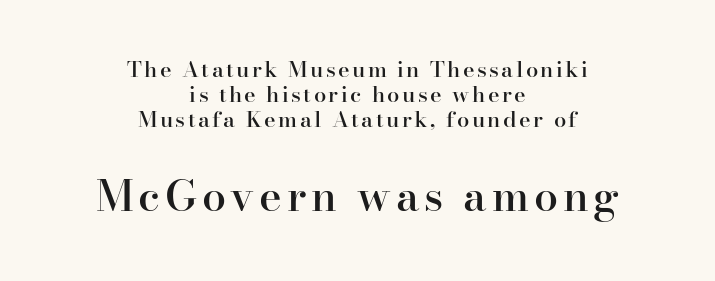
This sample is center-justified, so both line endings float freely. Stroke terminals: seriffed. The face used here appears at its bigger size in the lower chunk. Each new line begins almost immediately beneath the previous one.
